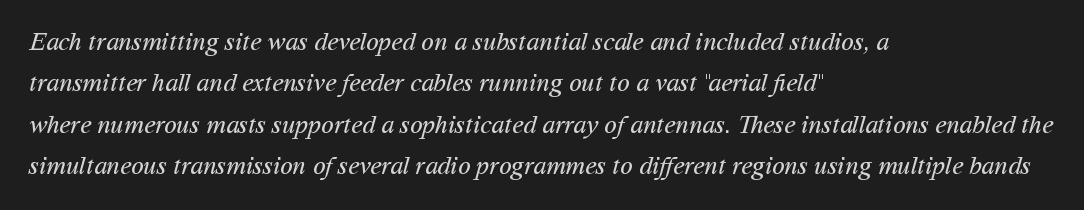
Q: Is the text bold? A: No.
Q: Is the text underlined? A: No.
Q: How is the paragraph aligned? A: Left-aligned.
Q: Is the spacing between letters normal or unusually wide? A: Normal.
Q: Is the spacing between lines tight, normal or loose? A: Normal.
